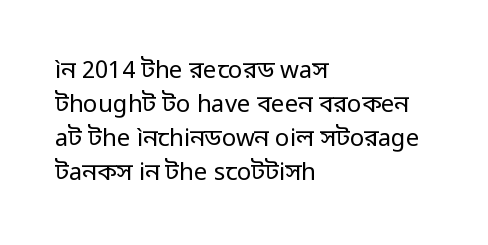
Decoration check: the copy has no underline. Teacher's note: observe the even left margin — that is flush-left alignment. Interline gaps are of average width in this sample. No chunkiness to these letters — they're not bold. These lines were composed using upright roman letters.
